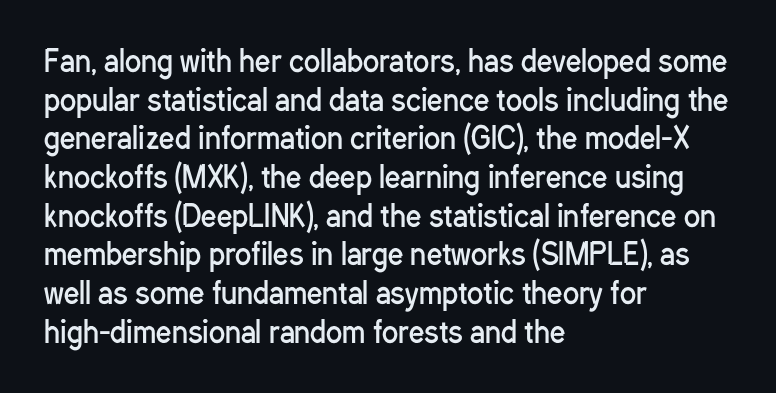
The image shows 30 px regular-weight, condensed sans-serif type, upright; set left-aligned, normal line spacing (1.29x), normal letter spacing, not underlined; low stroke contrast and a medium x-height.
